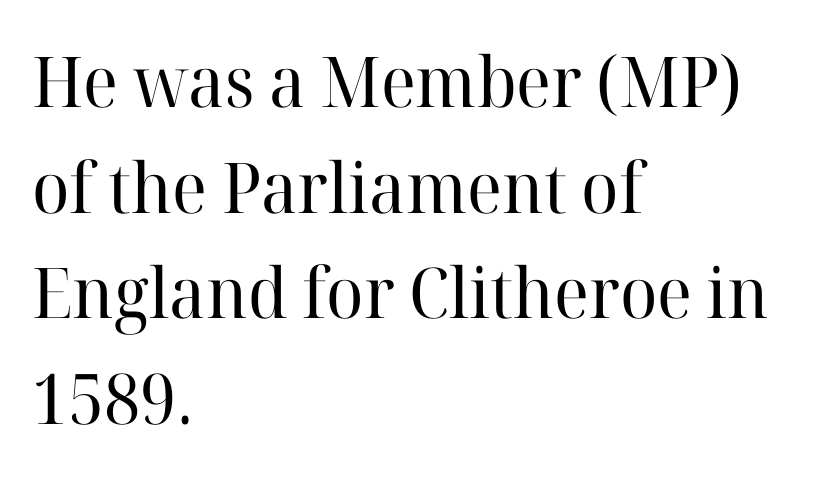
The image shows 70 px regular-weight serif type, upright; set left-aligned, normal line spacing (1.51x), normal letter spacing, not underlined; high stroke contrast and a medium x-height.
